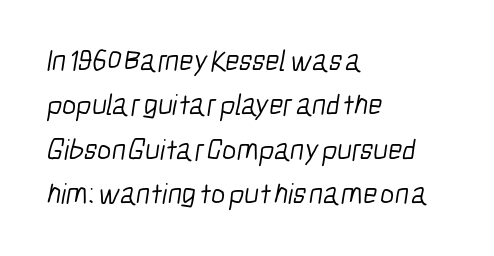
Q: Is the text bold? A: No.
Q: Is the typeface a serif or a sans-serif typeface? A: Sans-serif.
Q: Is the text underlined? A: No.
Q: How is the paragraph aligned? A: Left-aligned.
Q: Is the spacing between letters normal or unusually wide? A: Normal.
Q: Is the spacing between lines tight, normal or loose? A: Normal.
Q: Width (condensed, normal, or wide)? A: Condensed.
Q: Stroke contrast? A: Low.
Q: x-height? A: Medium.
Q: Monospaced? A: No.
